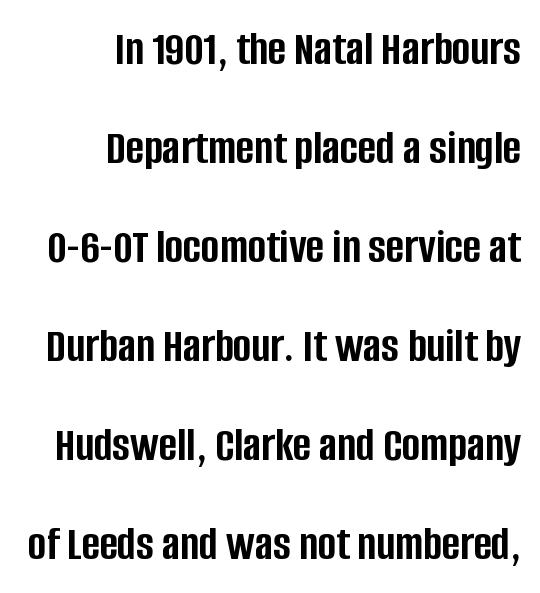
Q: Is the text bold? A: Yes.
Q: Is the text italic (slanted)? A: No, it is upright.
Q: Is the typeface a serif or a sans-serif typeface? A: Sans-serif.
Q: Is the text underlined? A: No.
Q: How is the paragraph aligned? A: Right-aligned.
Q: Is the spacing between letters normal or unusually wide? A: Normal.
Q: Is the spacing between lines tight, normal or loose? A: Loose.
Q: Width (condensed, normal, or wide)? A: Condensed.
Q: Stroke contrast? A: Low.
Q: x-height? A: Large.
Q: Monospaced? A: No.
